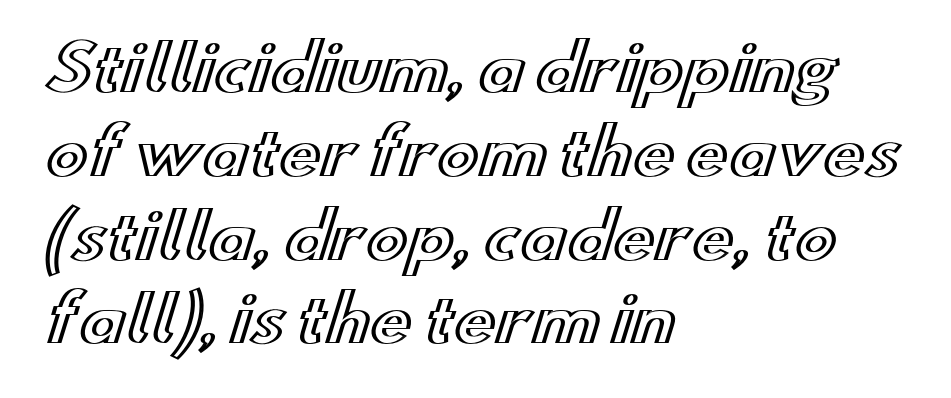
Words float on clear page, feet unadorned. Layout note: lines flush left. Regular leading.
